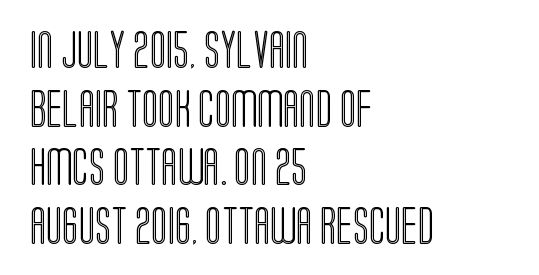
Q: Is the text italic (slanted)? A: No, it is upright.
Q: Is the text underlined? A: No.
Q: How is the paragraph aligned? A: Left-aligned.
Q: Is the spacing between letters normal or unusually wide? A: Normal.
Q: Is the spacing between lines tight, normal or loose? A: Normal.
Q: Width (condensed, normal, or wide)? A: Condensed.
Q: x-height? A: Large.
Q: Monospaced? A: No.
